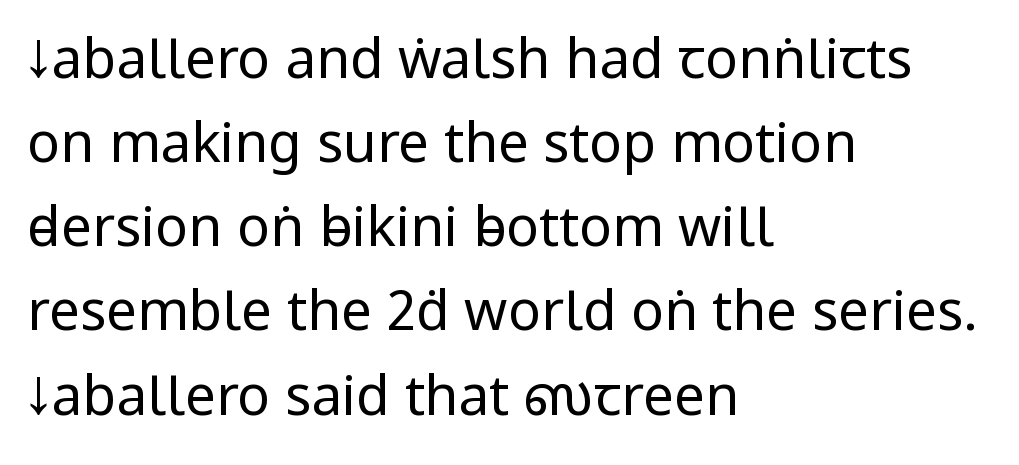
The foot of each line stays bare and open. Quick note: not italic, upright. Evenly set lines give the paragraph a standard silhouette. Look at the tracking — it's just the regular setting, nothing added. Line starts are locked; line ends wander. A typesetter would label this face a sans.
